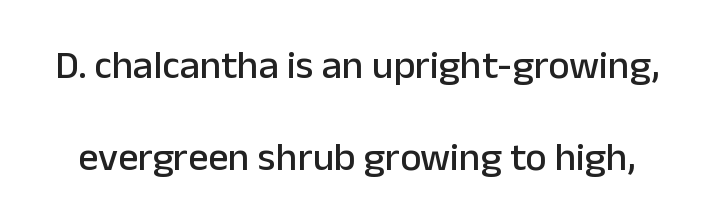
Q: Is the text italic (slanted)? A: No, it is upright.
Q: Is the typeface a serif or a sans-serif typeface? A: Sans-serif.
Q: Is the text underlined? A: No.
Q: Is the spacing between letters normal or unusually wide? A: Normal.
Q: Is the spacing between lines tight, normal or loose? A: Loose.
Q: Width (condensed, normal, or wide)? A: Normal.
Q: Stroke contrast? A: Low.
Q: x-height? A: Medium.
Q: Monospaced? A: No.
